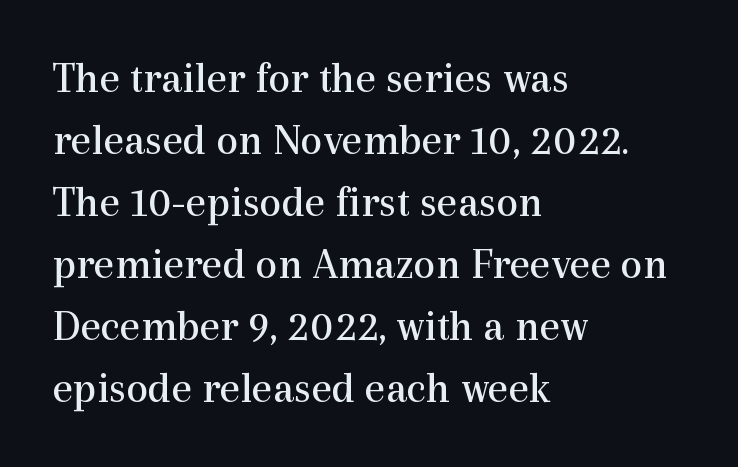
No extra tracking has been applied to these lines. This is serif lettering, the kind often seen in printed books. No letter is thick-stroked: the sample isn't bold. If you drew a line through each stem, it would be perfectly vertical. These lines are rendered in a variable-pitch font. Alignment: flush left.
